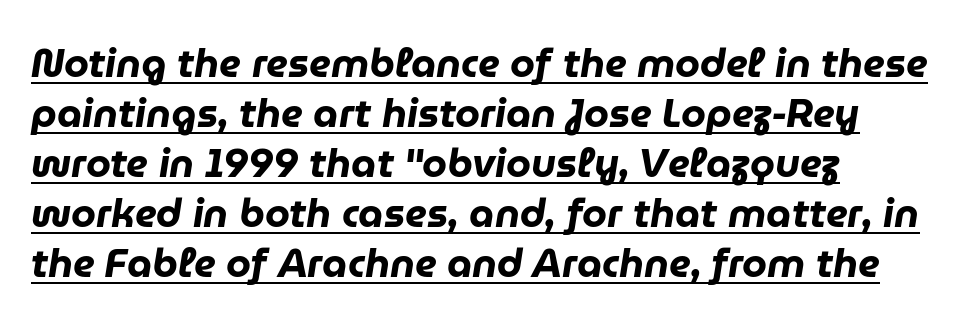
Looks like someone drew a line under every word here. This rendering uses left alignment, leaving the right contour irregular. The letters advance in unequal steps, a hallmark of proportional type. A dark, heavy texture on the line: the type is bold.
